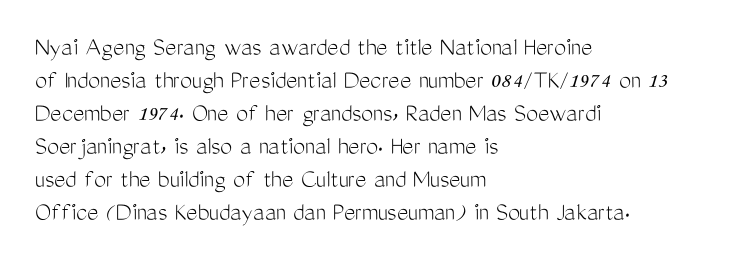
The type sits square on the baseline with zero lean. All the whitespace from short lines collects on the right. Students, note that the glyphs here touch the page at normal intervals. Weight class: somewhere from thin through regular. The foot of each line stays bare and open.
